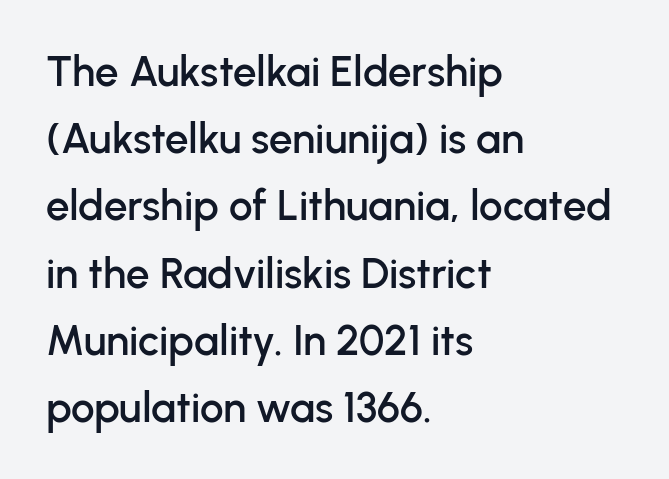
The image shows 42 px sans-serif type, upright; set left-aligned, normal line spacing (1.6x), normal letter spacing, not underlined; low stroke contrast and a medium x-height.
